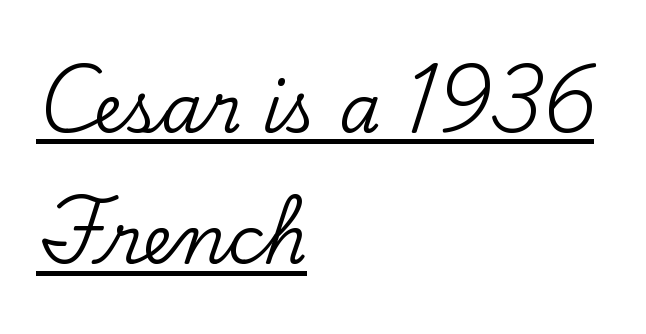
Q: Is the text italic (slanted)? A: Yes.
Q: Is the typeface a serif or a sans-serif typeface? A: Serif.
Q: Is the text underlined? A: Yes.
Q: How is the paragraph aligned? A: Left-aligned.
Q: Is the spacing between letters normal or unusually wide? A: Normal.
Q: Is the spacing between lines tight, normal or loose? A: Loose.
Q: Width (condensed, normal, or wide)? A: Normal.
Q: Stroke contrast? A: Low.
Q: x-height? A: Small.
Q: Monospaced? A: No.
